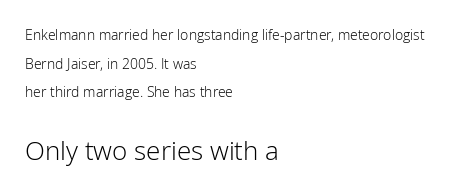
The image shows 26 px text type, upright; set left-aligned, loose line spacing (2.05x), normal letter spacing, not underlined; the second (bottom) block is 1.86x larger.
